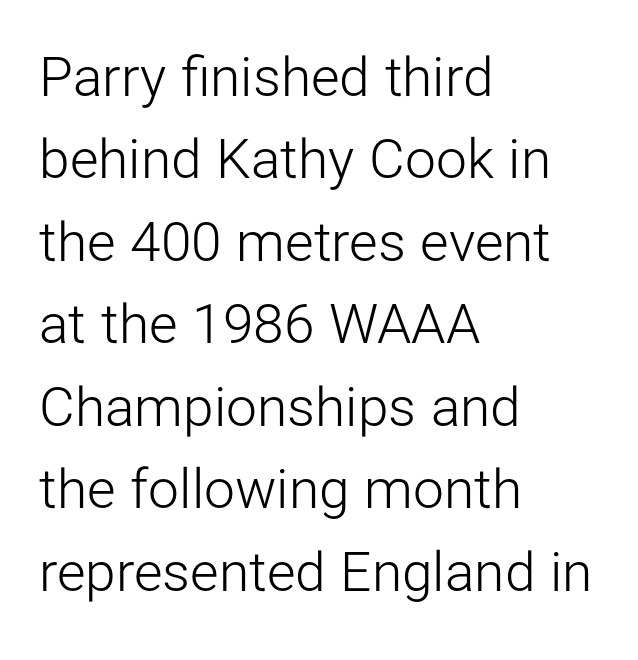
{"serif": "no", "italic": "no", "bold": "no", "weight": "light", "width": "normal", "stroke_contrast": "low", "x_height": "medium", "monospaced": "no", "underline": "no", "align": "left", "line_spacing": "normal", "line_spacing_ratio": 1.5, "letter_spacing": "normal", "letter_spacing_em": 0.0, "glyph_px": 55}
